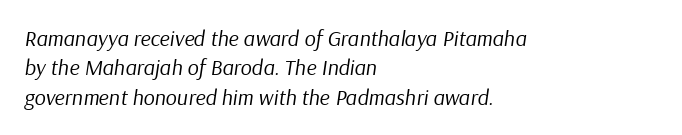
Q: Is the text bold? A: No.
Q: Is the text italic (slanted)? A: Yes, it leans right by about 9 degrees.
Q: Is the text underlined? A: No.
Q: How is the paragraph aligned? A: Left-aligned.
Q: Is the spacing between letters normal or unusually wide? A: Normal.
Q: Is the spacing between lines tight, normal or loose? A: Normal.
